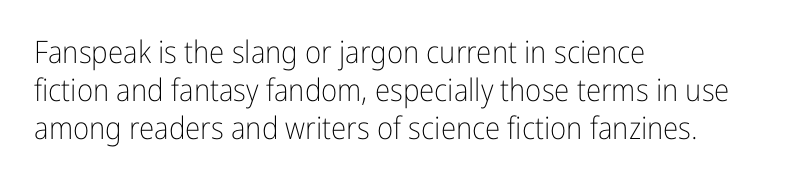
Look at the tracking — it's just the regular setting, nothing added. The paragraph shown leans on its left margin. Ascenders rise straight up at ninety degrees. Observe the absence of serifs on each vertical stroke in this sample.
